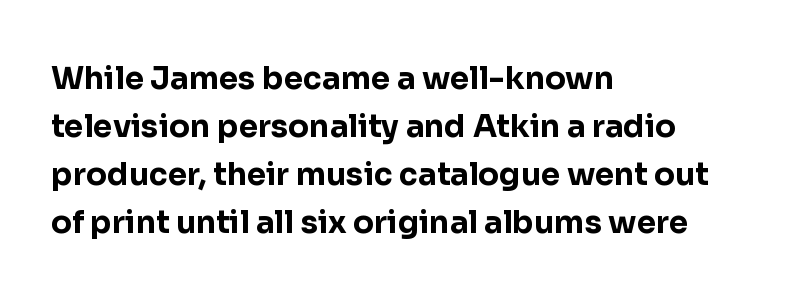
The image shows 31 px bold sans-serif type, upright; set left-aligned, normal line spacing (1.55x), normal letter spacing, not underlined; low stroke contrast and a medium x-height.
